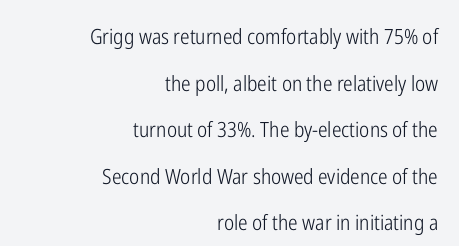
The image shows 21 px text type, upright; set right-aligned, loose line spacing (2.22x), normal letter spacing, not underlined.
